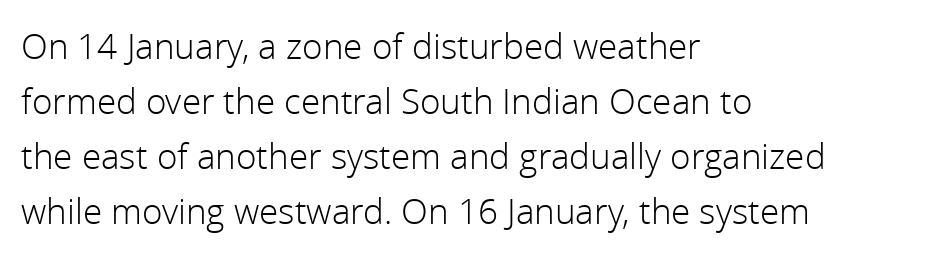
Q: Is the text bold? A: No.
Q: Is the text italic (slanted)? A: No, it is upright.
Q: Is the typeface a serif or a sans-serif typeface? A: Sans-serif.
Q: Is the text underlined? A: No.
Q: How is the paragraph aligned? A: Left-aligned.
Q: Is the spacing between letters normal or unusually wide? A: Normal.
Q: Is the spacing between lines tight, normal or loose? A: Normal.
Q: Width (condensed, normal, or wide)? A: Normal.
Q: x-height? A: Medium.
Q: Monospaced? A: No.
